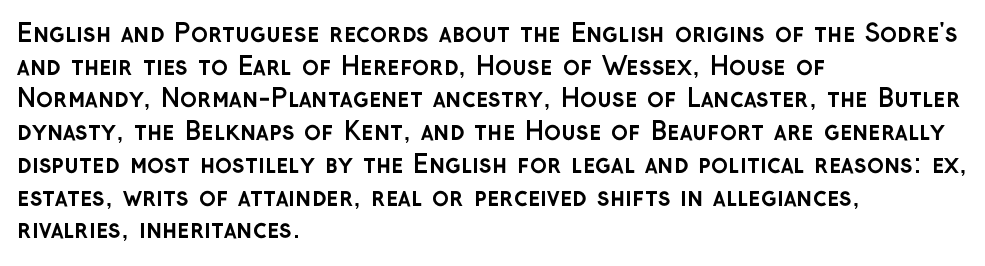
Q: Is the text bold? A: Yes.
Q: Is the text italic (slanted)? A: No, it is upright.
Q: Is the text underlined? A: No.
Q: How is the paragraph aligned? A: Left-aligned.
Q: Is the spacing between letters normal or unusually wide? A: Normal.
Q: Is the spacing between lines tight, normal or loose? A: Normal.
